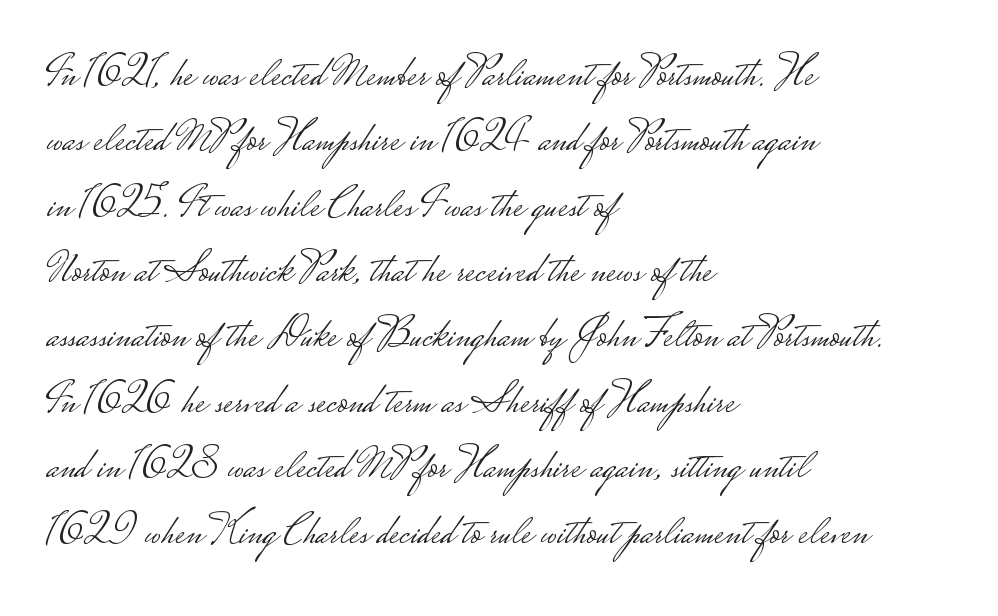
{"serif": "no", "bold": "no", "weight": "light", "width": "wide", "stroke_contrast": "low", "monospaced": "no", "underline": "no", "align": "left", "line_spacing": "normal", "line_spacing_ratio": 1.52, "letter_spacing": "normal", "letter_spacing_em": 0.0, "glyph_px": 43}
